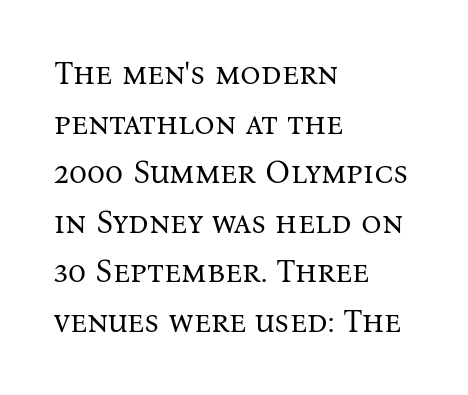
{"serif": "yes", "italic": "no", "bold": "no", "weight": "regular", "width": "normal", "stroke_contrast": "medium", "x_height": "medium", "monospaced": "no", "underline": "no", "align": "left", "line_spacing": "normal", "line_spacing_ratio": 1.55, "letter_spacing": "normal", "letter_spacing_em": 0.0, "glyph_px": 32}
